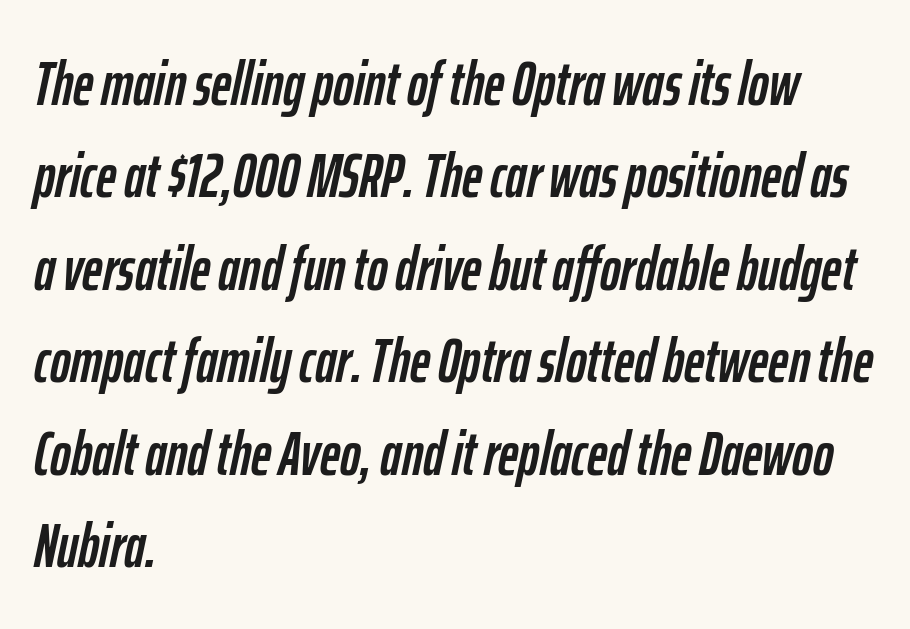
Leftover space on each line is placed entirely after the last word. Notice how descenders clear the ascenders below comfortably — that's standard leading. Tracking here is standard; glyphs follow each other at the usual distance. Slanted lettering throughout. Rule under the text: the space is simply empty.
